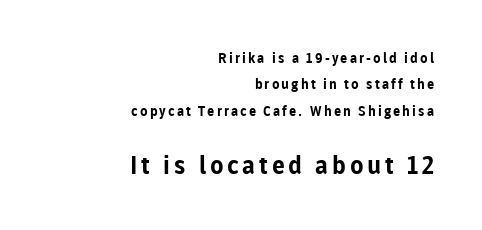
Q: Is the text bold? A: Yes.
Q: Is the text italic (slanted)? A: No, it is upright.
Q: Is the text underlined? A: No.
Q: How is the paragraph aligned? A: Right-aligned.
Q: Which block of text is set in a larger size, the first (top) or the second (bottom)? A: The second (bottom) one.
